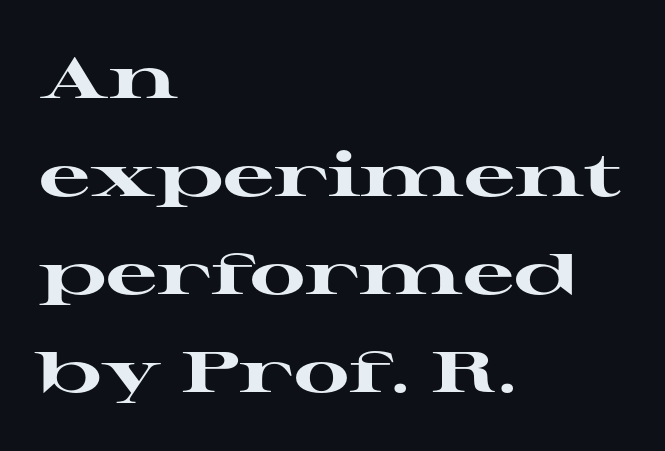
The image shows 57 px heavy, wide serif type, upright; set left-aligned, line spacing 1.72x, normal letter spacing, not underlined; high stroke contrast and a medium x-height.
